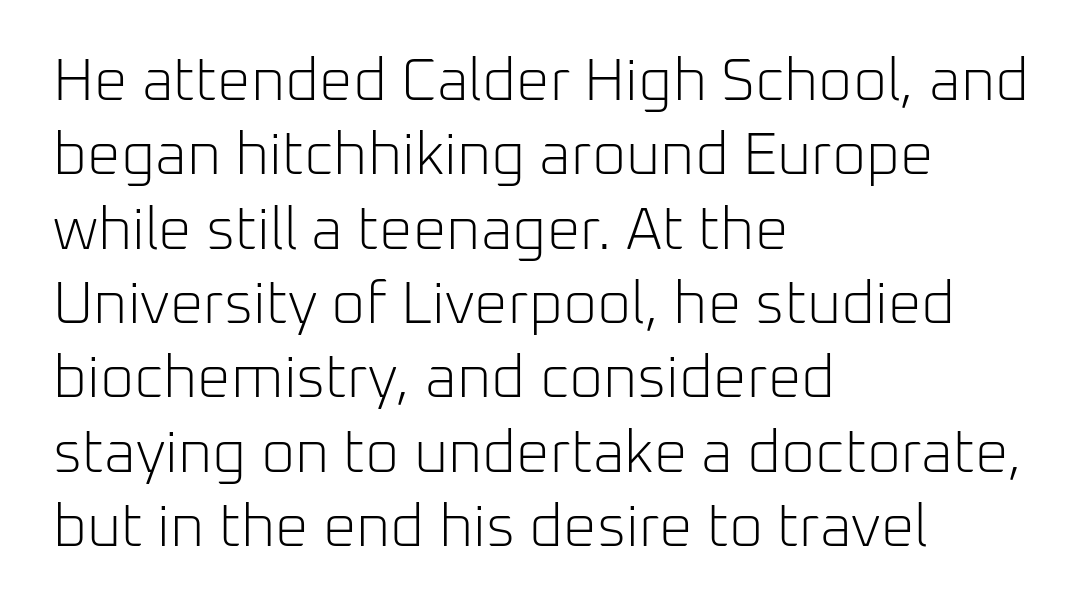
The face looks like a standard text weight, possibly lighter. Words float on clear page, feet unadorned. The letterforms sit shoulder to shoulder at normal distance. Spacing verdict: proportional, widths tailored to each character. Line beginnings align vertically; line endings do not.
